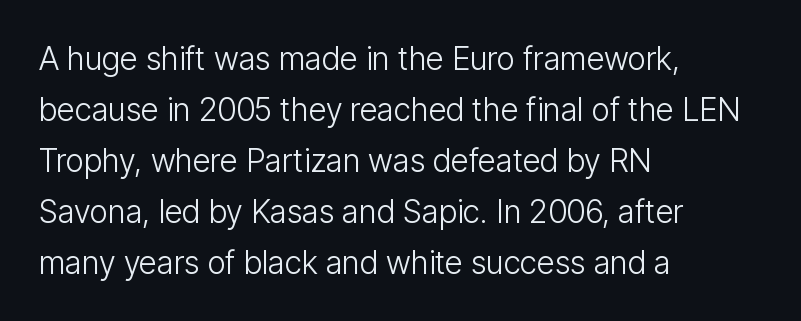
Q: Is the text bold? A: No.
Q: Is the text italic (slanted)? A: No, it is upright.
Q: Is the typeface a serif or a sans-serif typeface? A: Sans-serif.
Q: Is the text underlined? A: No.
Q: How is the paragraph aligned? A: Left-aligned.
Q: Is the spacing between letters normal or unusually wide? A: Normal.
Q: Is the spacing between lines tight, normal or loose? A: Normal.
Q: Width (condensed, normal, or wide)? A: Condensed.
Q: Stroke contrast? A: Low.
Q: x-height? A: Medium.
Q: Monospaced? A: No.
